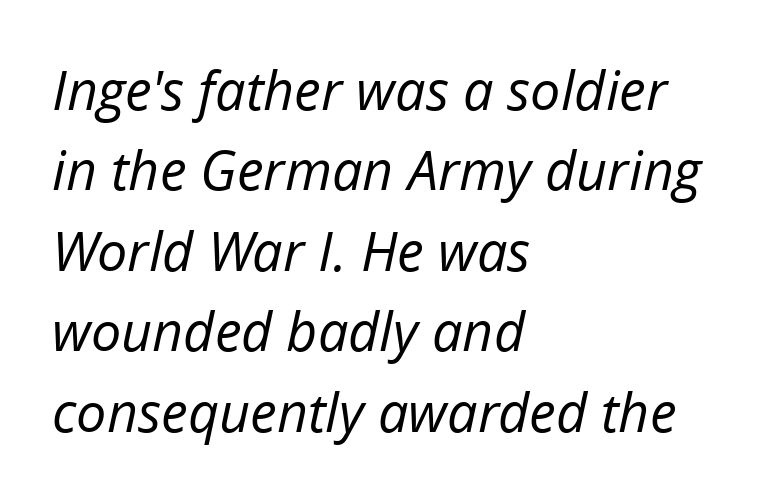
{"italic": "yes", "lean": "right", "slant_degrees": 12, "bold": "no", "weight": "regular", "width": "normal", "stroke_contrast": "low", "x_height": "medium", "monospaced": "no", "underline": "no", "align": "left", "line_spacing": "normal", "line_spacing_ratio": 1.49, "letter_spacing": "normal", "letter_spacing_em": 0.0, "glyph_px": 54}
